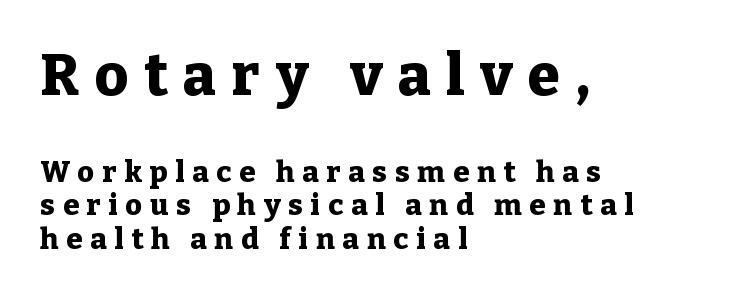
Q: Is the text bold? A: Yes.
Q: Is the text italic (slanted)? A: No, it is upright.
Q: Is the typeface a serif or a sans-serif typeface? A: Serif.
Q: Is the text underlined? A: No.
Q: How is the paragraph aligned? A: Left-aligned.
Q: Is the spacing between letters normal or unusually wide? A: Unusually wide.
Q: Which block of text is set in a larger size, the first (top) or the second (bottom)? A: The first (top) one.
Q: Width (condensed, normal, or wide)? A: Normal.
Q: Stroke contrast? A: Low.
Q: x-height? A: Medium.
Q: Monospaced? A: No.
